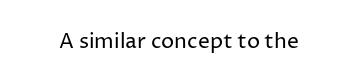
Q: Is the text bold? A: No.
Q: Is the text italic (slanted)? A: No, it is upright.
Q: Is the text underlined? A: No.
Q: Is the spacing between letters normal or unusually wide? A: Normal.
